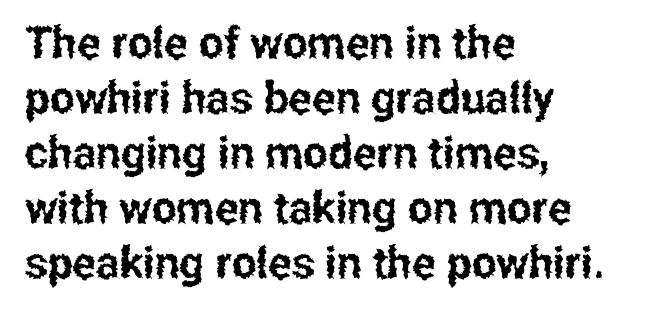
{"serif": "no", "italic": "no", "width": "condensed", "stroke_contrast": "low", "x_height": "medium", "monospaced": "no", "underline": "no", "align": "left", "line_spacing": "normal", "line_spacing_ratio": 1.25, "letter_spacing": "normal", "letter_spacing_em": 0.0, "glyph_px": 44}
